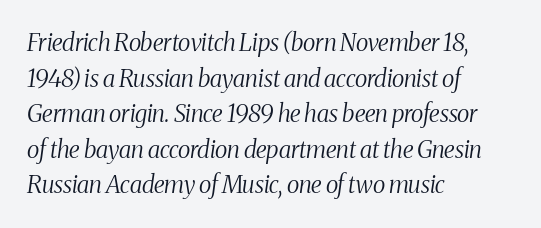
When letters slant like this, we call the style italic. This rendering features lettering with no underline. Counters stay open thanks to moderate or lighter strokes. Line beginnings align vertically; line endings do not. This sample keeps an unexceptional amount of space between lines.
